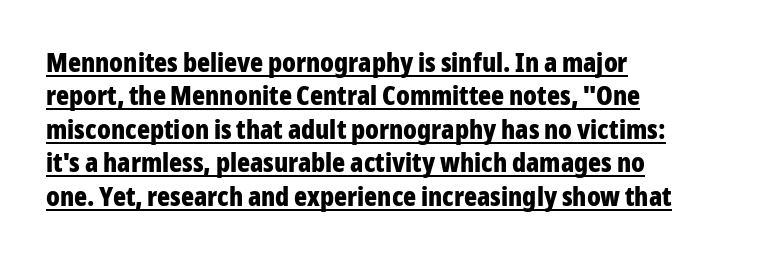
Nope, not italic — everything's standing straight. A full-strength bold gives these letters their thick strokes. Each line of the rendering has a horizontal stroke beneath the glyphs. Left-aligned paragraph, ragged on the right. Nothing unusual about the tracking: characters are spaced as the font intends.
